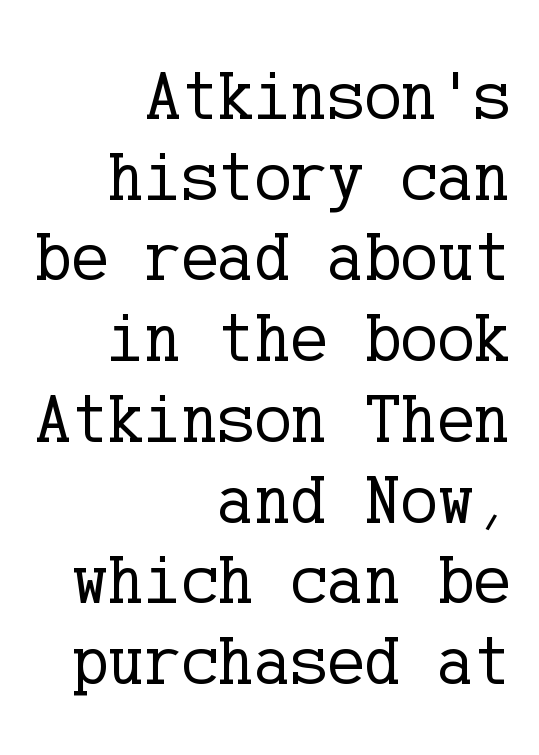
Each word holds together tightly as a unit, with standard inter-letter gaps. This is the regular roman posture of the typeface. This rendering features lettering with no underline. The letterforms sit at book weight or below. Check where the strokes stop: tiny serifs finish them off. Where is the straight margin? On the right.
